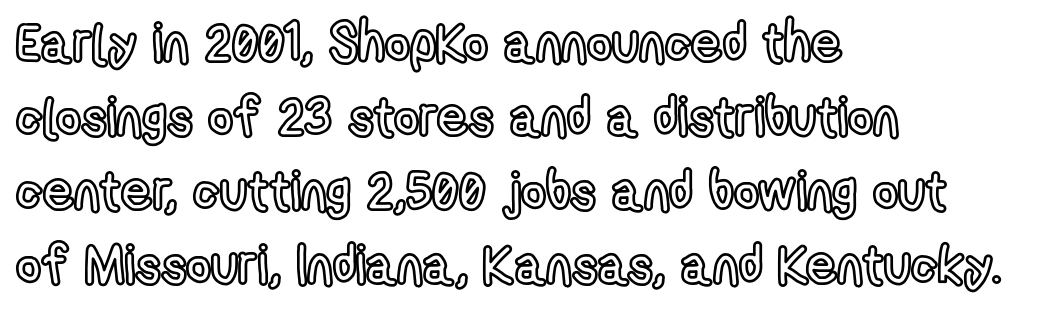
{"italic": "no", "width": "condensed", "x_height": "medium", "monospaced": "no", "underline": "no", "align": "left", "line_spacing": "normal", "line_spacing_ratio": 1.37, "letter_spacing": "normal", "letter_spacing_em": 0.0, "glyph_px": 54}
